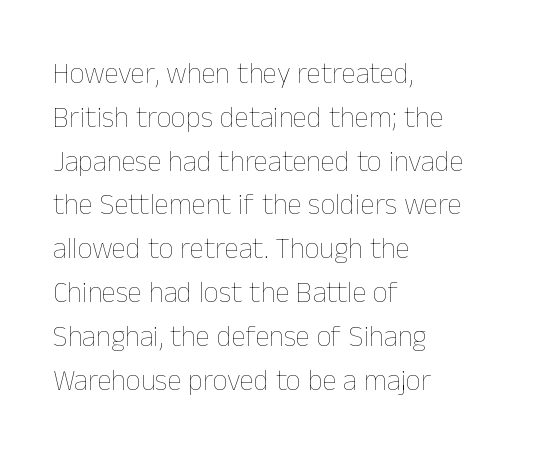
The image shows 29 px thin type, upright; set left-aligned, normal line spacing (1.51x), normal letter spacing, not underlined; low stroke contrast and a medium x-height.
